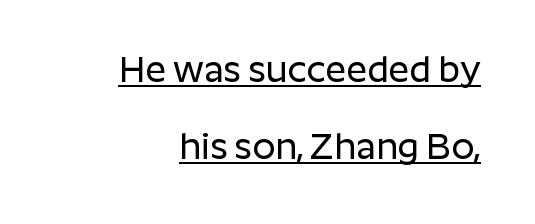
The image shows 36 px sans-serif type, upright; set loose line spacing (2.15x), normal letter spacing, underlined; low stroke contrast and a medium x-height.
